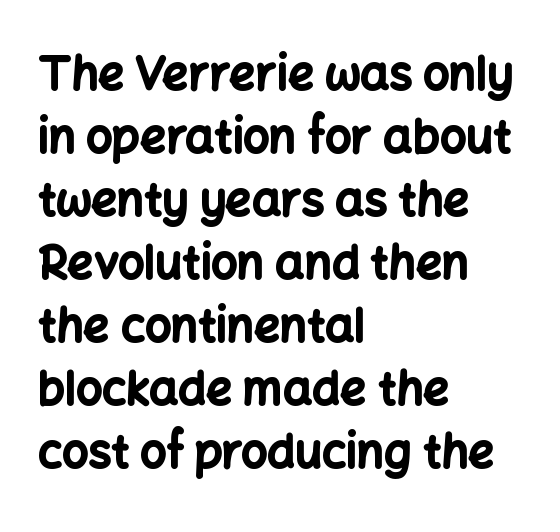
The foot of each line stays bare and open. Compared with a centered layout, this one pins lines to the left instead. Proportional: the letters do not fall into vertical columns. Type style note: lacks serifs. No extra tracking has been applied to these lines. Leading matches the norm, producing a regular column.
